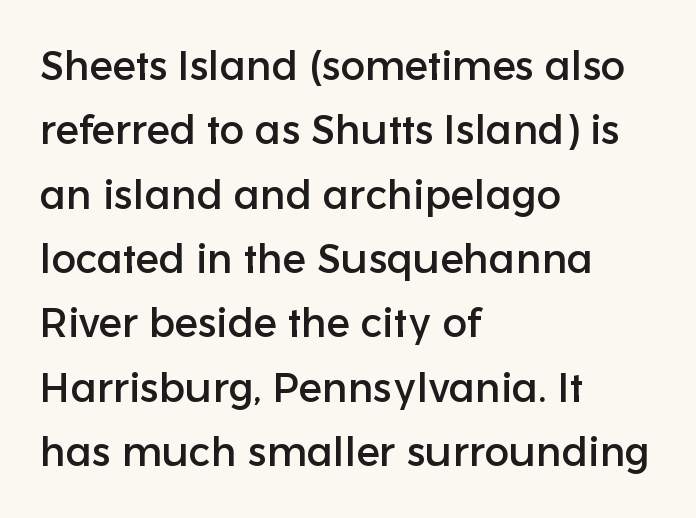
The ragged edge is on the right, which tells us the setting is flush left. Posture: upright roman. Note the varied advance widths — an 'i' is clearly narrower than an 'm'. Nothing sits at the stroke ends, so this counts as sans-serif. Nobody touched the tracking dial on this one.
